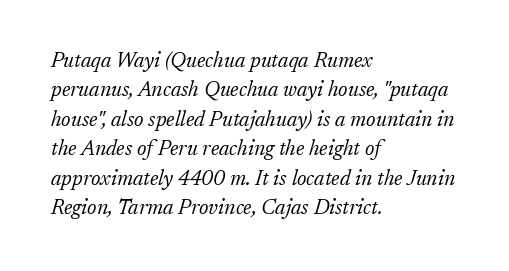
Normally led — the rows are evenly, conventionally spaced. Designer's note — italics engaged. Between one letter and the next there's only the usual sliver of space. The passage shown is not bold in any degree. Casual observation: everything's shoved over to the left.
